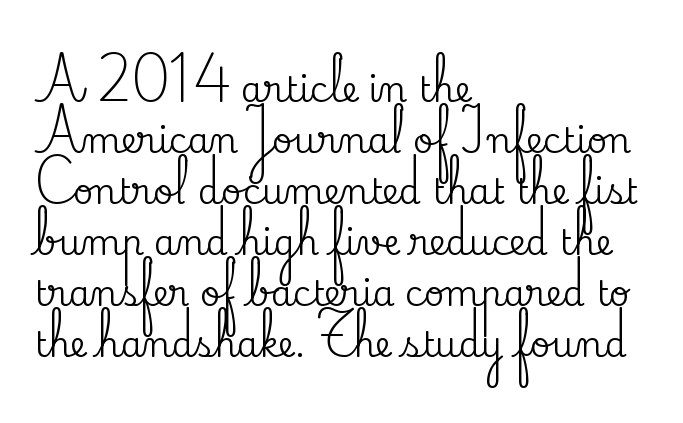
Q: Is the text italic (slanted)? A: No, it is upright.
Q: Is the typeface a serif or a sans-serif typeface? A: Serif.
Q: Is the text underlined? A: No.
Q: How is the paragraph aligned? A: Left-aligned.
Q: Is the spacing between letters normal or unusually wide? A: Normal.
Q: Is the spacing between lines tight, normal or loose? A: Normal.
Q: Width (condensed, normal, or wide)? A: Normal.
Q: Stroke contrast? A: Medium.
Q: x-height? A: Small.
Q: Monospaced? A: No.
